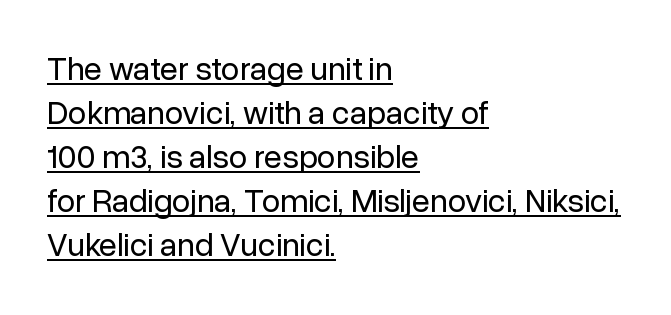
The image shows 33 px regular-weight sans-serif type, upright; set left-aligned, normal line spacing (1.33x), normal letter spacing, underlined; low stroke contrast and a medium x-height.
